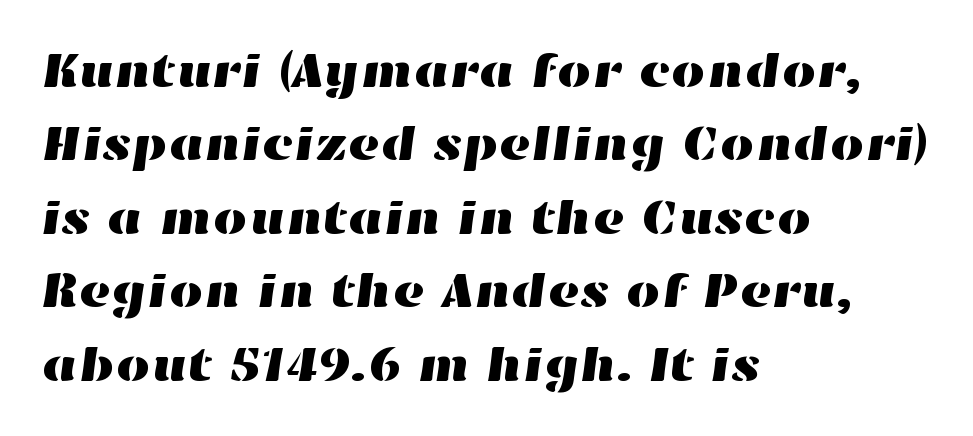
The image shows 49 px wide type; set left-aligned, normal line spacing (1.5x), normal letter spacing, not underlined; high stroke contrast and a medium x-height.
